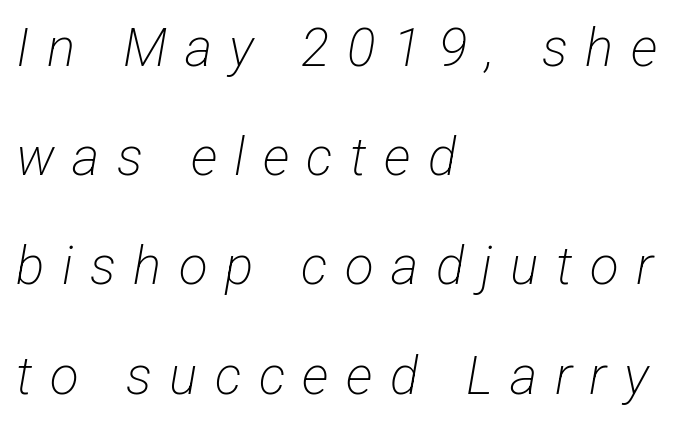
Q: Is the text bold? A: No.
Q: Is the typeface a serif or a sans-serif typeface? A: Sans-serif.
Q: Is the text underlined? A: No.
Q: How is the paragraph aligned? A: Left-aligned.
Q: Is the spacing between letters normal or unusually wide? A: Unusually wide.
Q: Is the spacing between lines tight, normal or loose? A: Loose.
Q: Width (condensed, normal, or wide)? A: Condensed.
Q: Stroke contrast? A: Low.
Q: x-height? A: Medium.
Q: Monospaced? A: No.
